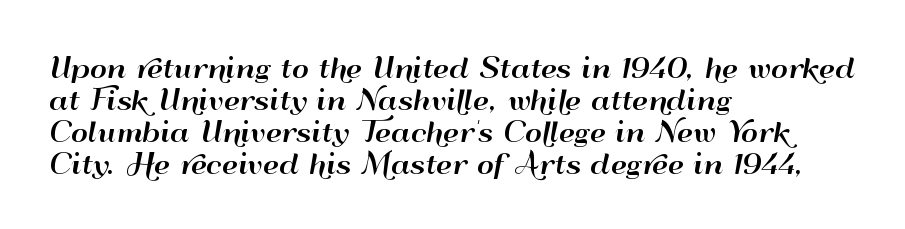
The image shows 26 px text type; set left-aligned, line spacing 1.23x, normal letter spacing, not underlined.
